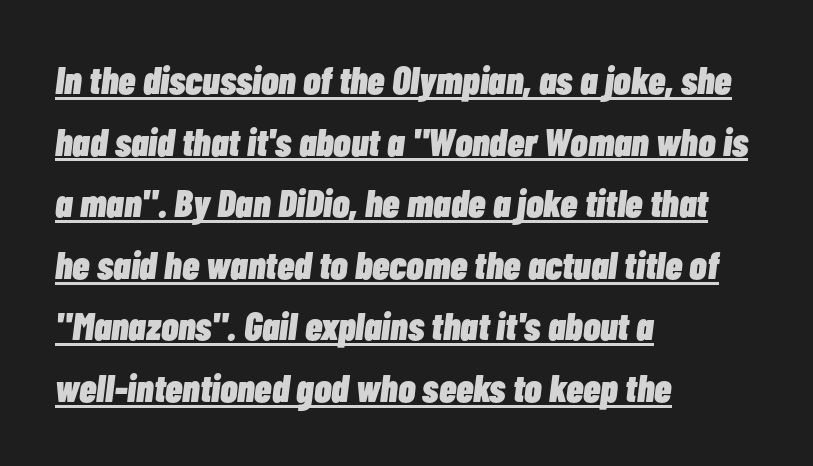
Q: Is the text bold? A: Yes.
Q: Is the text italic (slanted)? A: Yes, it leans right by about 7 degrees.
Q: Is the text underlined? A: Yes.
Q: How is the paragraph aligned? A: Left-aligned.
Q: Is the spacing between letters normal or unusually wide? A: Normal.
Q: Is the spacing between lines tight, normal or loose? A: Normal.
Q: Width (condensed, normal, or wide)? A: Condensed.
Q: Stroke contrast? A: Low.
Q: x-height? A: Medium.
Q: Monospaced? A: No.
